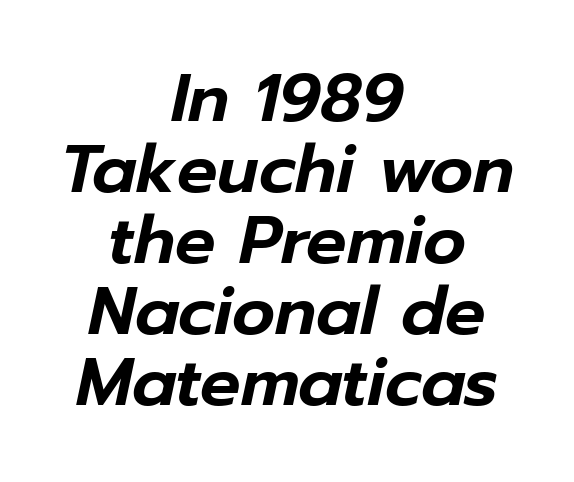
Q: Is the text italic (slanted)? A: Yes, it leans right by about 12 degrees.
Q: Is the text underlined? A: No.
Q: How is the paragraph aligned? A: Centered.
Q: Is the spacing between letters normal or unusually wide? A: Normal.
Q: Is the spacing between lines tight, normal or loose? A: Tight.
Q: Width (condensed, normal, or wide)? A: Normal.
Q: Stroke contrast? A: Low.
Q: x-height? A: Medium.
Q: Monospaced? A: No.
